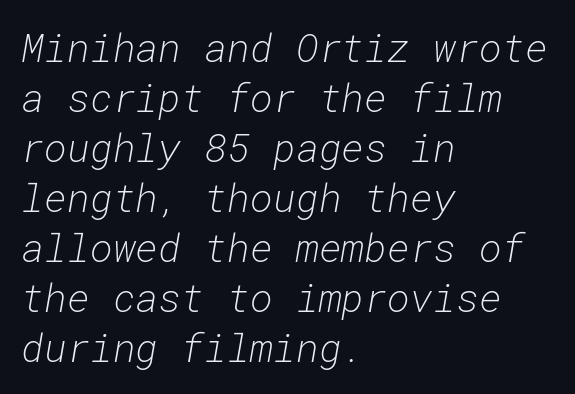
{"italic": "yes", "lean": "right", "slant_degrees": 10, "bold": "no", "weight": "light", "width": "normal", "stroke_contrast": "low", "x_height": "medium", "monospaced": "yes", "underline": "no", "align": "left", "line_spacing": "normal", "line_spacing_ratio": 1.28, "letter_spacing": "normal", "letter_spacing_em": 0.0, "glyph_px": 39}
